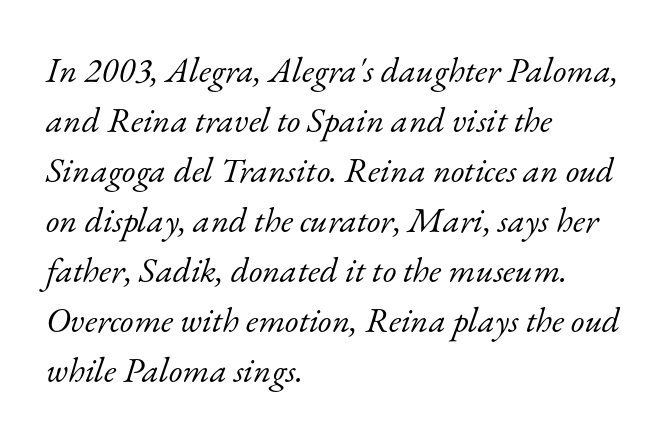
{"serif": "yes", "italic": "yes", "lean": "right", "slant_degrees": 17, "bold": "no", "weight": "light", "width": "normal", "stroke_contrast": "low", "x_height": "small", "monospaced": "no", "underline": "no", "align": "left", "line_spacing": "normal", "line_spacing_ratio": 1.43, "letter_spacing": "normal", "letter_spacing_em": 0.0, "glyph_px": 35}
